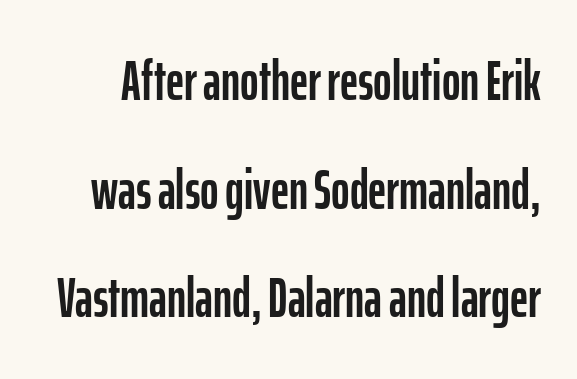
Q: Is the text italic (slanted)? A: No, it is upright.
Q: Is the typeface a serif or a sans-serif typeface? A: Sans-serif.
Q: Is the text underlined? A: No.
Q: Is the spacing between letters normal or unusually wide? A: Normal.
Q: Is the spacing between lines tight, normal or loose? A: Loose.
Q: Width (condensed, normal, or wide)? A: Condensed.
Q: Stroke contrast? A: Low.
Q: x-height? A: Medium.
Q: Monospaced? A: No.
